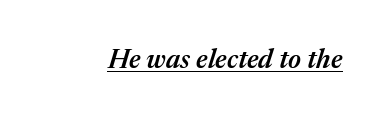
Q: Is the text bold? A: Semi-bold.
Q: Is the text italic (slanted)? A: Yes, it leans right by about 17 degrees.
Q: Is the text underlined? A: Yes.
Q: Is the spacing between letters normal or unusually wide? A: Normal.
